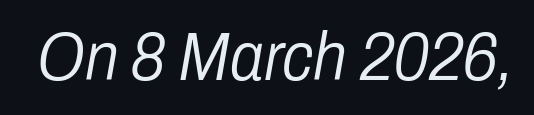
Yep, that's italic — everything's leaning. Stem width sits at or under what a default text font uses. The rendering keeps characters at their native spacing. A clean baseline with only descenders dipping below it.
